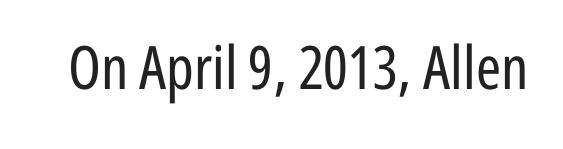
{"serif": "no", "italic": "no", "bold": "no", "weight": "regular", "width": "condensed", "stroke_contrast": "low", "x_height": "medium", "monospaced": "no", "underline": "no", "letter_spacing": "normal", "letter_spacing_em": 0.0, "glyph_px": 60}
